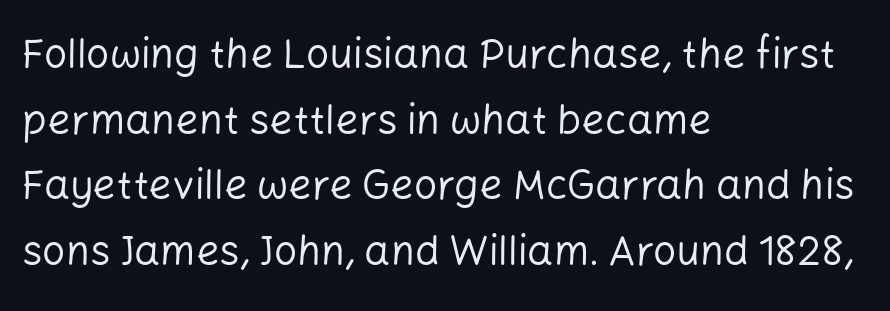
Q: Is the text bold? A: No.
Q: Is the text italic (slanted)? A: No, it is upright.
Q: Is the typeface a serif or a sans-serif typeface? A: Sans-serif.
Q: Is the text underlined? A: No.
Q: How is the paragraph aligned? A: Left-aligned.
Q: Is the spacing between letters normal or unusually wide? A: Normal.
Q: Is the spacing between lines tight, normal or loose? A: Normal.
Q: Width (condensed, normal, or wide)? A: Normal.
Q: Stroke contrast? A: Low.
Q: x-height? A: Medium.
Q: Monospaced? A: No.
